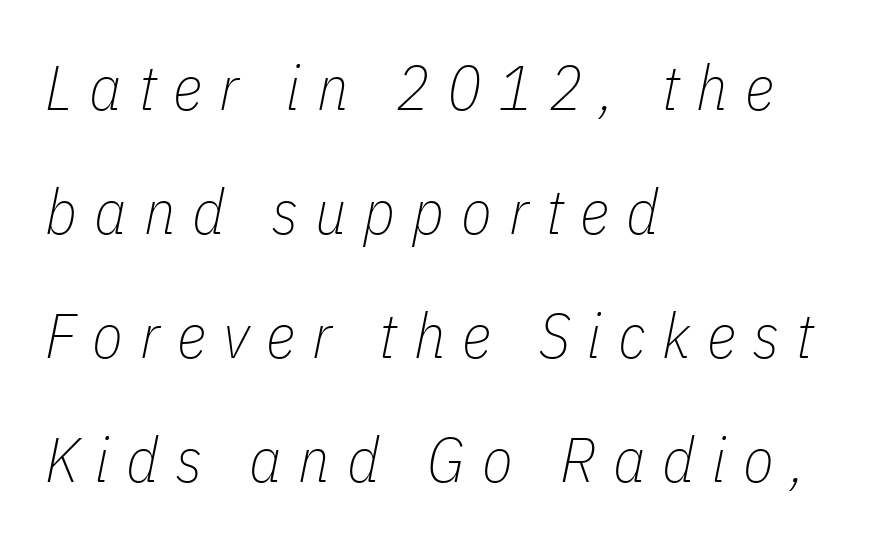
Varying glyph widths throughout — classic text-font behaviour. This is oblique type, the kind used for emphasis or titles. Spacing between characters has been opened up far beyond the box default. What's the leading like? Stretched, with rows far apart.
